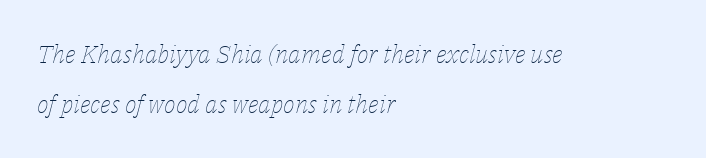
The image shows 25 px text type, italic (leaning right); set left-aligned, loose line spacing (2.01x), normal letter spacing, not underlined.
